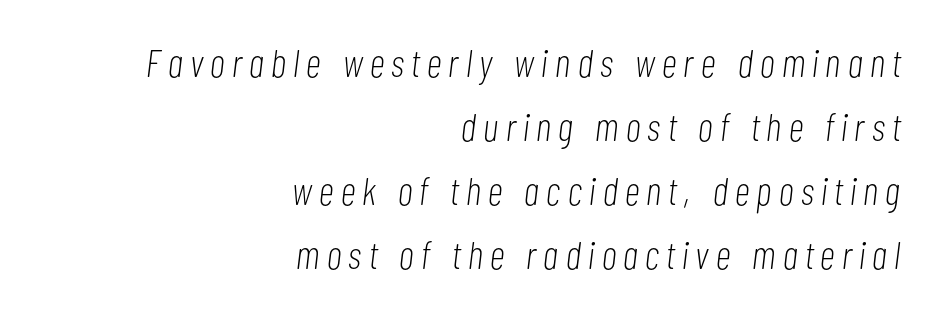
Does the lettering tilt? It does — this is italic. The strip under each line holds only bare page. This sample has the flowing, uneven cadence of proportional lettering. Stems here are at most as thick as an everyday book face. Teacher's note: observe the even right margin — that is flush-right alignment.
